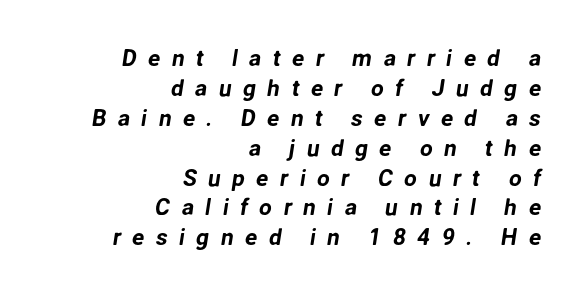
{"underline": "no", "align": "right", "line_spacing": "normal", "line_spacing_ratio": 1.3, "letter_spacing": "wide", "letter_spacing_em": 0.49, "glyph_px": 23}
